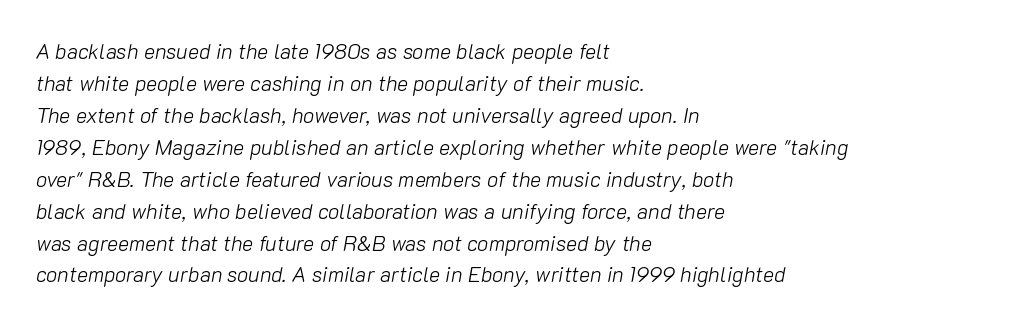
Honestly, the row spacing looks completely unremarkable. Only glyphs here, with clear space below each row. Glyph-to-glyph distance matches everyday printed text. The typography opts for an oblique posture over an upright one.
